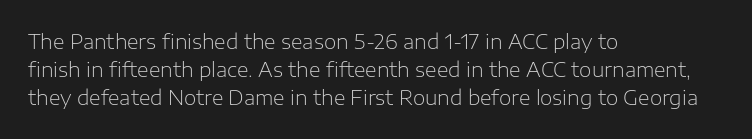
Nobody drew a line under any word here. When letters stand straight like this, we call the style roman or upright. The lines sit at an ordinary, default distance from one another. Summary of weight: not heavy and not bold.
